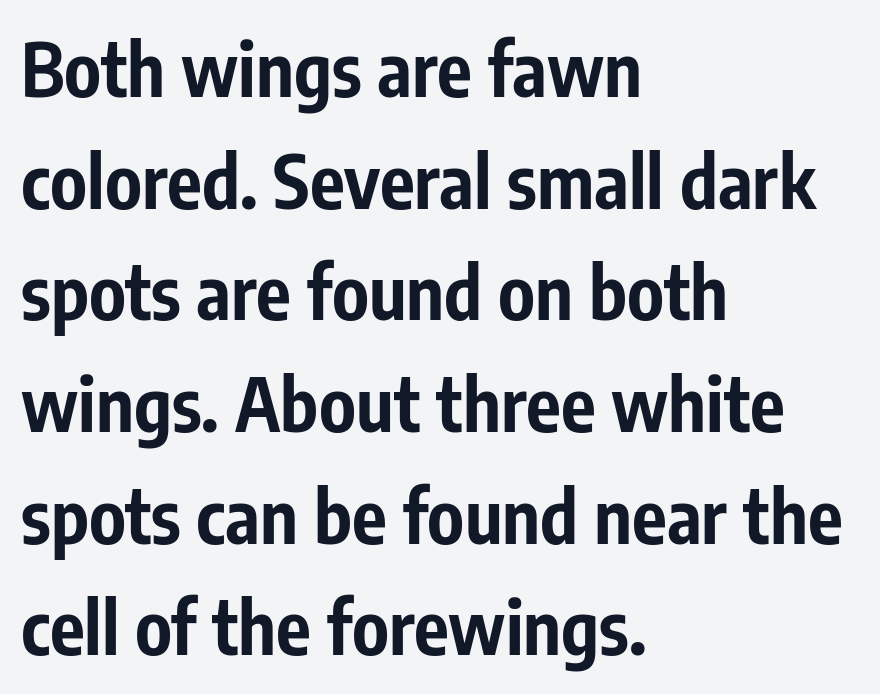
{"serif": "no", "italic": "no", "bold": "yes", "weight": "bold", "width": "condensed", "stroke_contrast": "low", "x_height": "medium", "monospaced": "no", "underline": "no", "align": "left", "line_spacing": "normal", "line_spacing_ratio": 1.53, "letter_spacing": "normal", "letter_spacing_em": 0.0, "glyph_px": 73}
